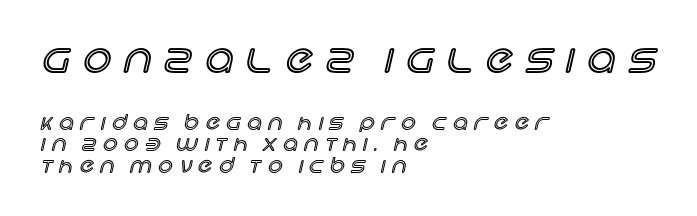
The image shows 39 px text type; set left-aligned, tight line spacing (1.07x), unusually wide letter spacing (+0.34 em), not underlined; the first (top) block is 1.95x larger; a large x-height.
